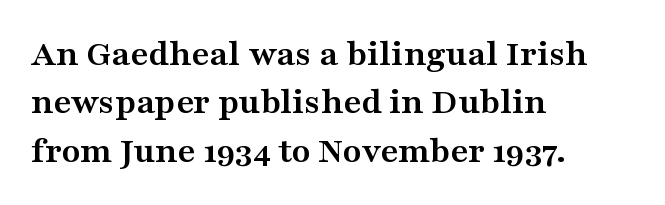
The image shows 38 px semibold, wide serif type, upright; set left-aligned, normal line spacing (1.27x), normal letter spacing, not underlined; medium stroke contrast and a medium x-height.
